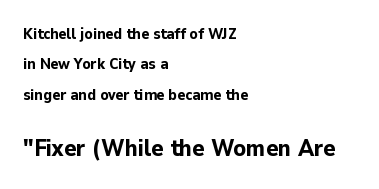
{"italic": "no", "bold": "yes", "underline": "no", "align": "left", "line_spacing": "loose", "line_spacing_ratio": 2.02, "letter_spacing": "normal", "letter_spacing_em": 0.0, "larger_block": "second", "size_ratio": 1.53, "glyph_px": 23}
